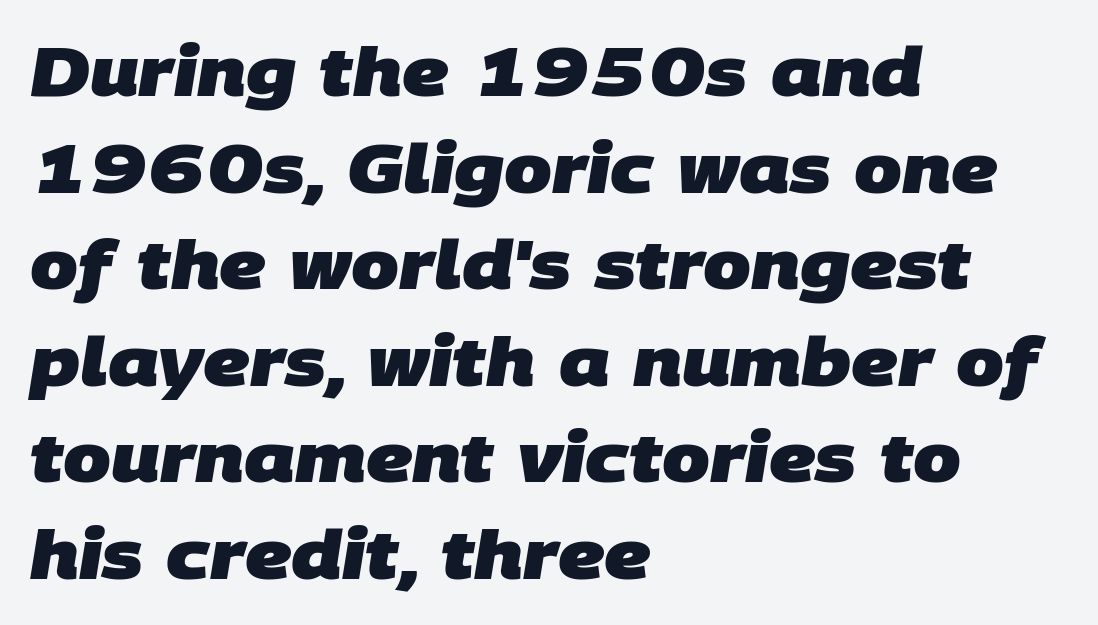
Q: Is the text bold? A: Yes.
Q: Is the typeface a serif or a sans-serif typeface? A: Sans-serif.
Q: Is the text underlined? A: No.
Q: How is the paragraph aligned? A: Left-aligned.
Q: Is the spacing between letters normal or unusually wide? A: Normal.
Q: Is the spacing between lines tight, normal or loose? A: Normal.
Q: Width (condensed, normal, or wide)? A: Normal.
Q: Stroke contrast? A: Low.
Q: x-height? A: Large.
Q: Monospaced? A: No.
